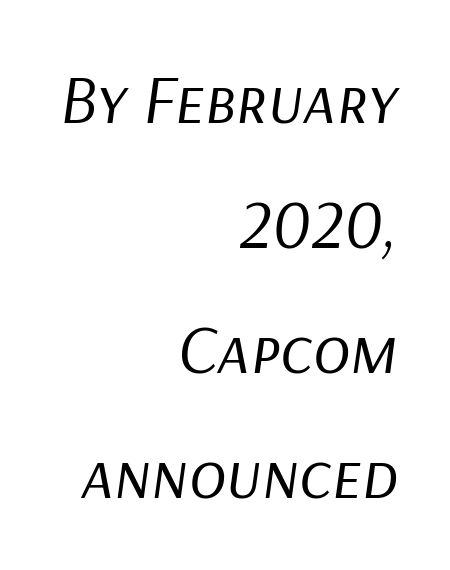
The image shows 69 px regular-weight type, italic (leaning right); set right-aligned, line spacing 1.81x, normal letter spacing, not underlined; low stroke contrast and a medium x-height.
